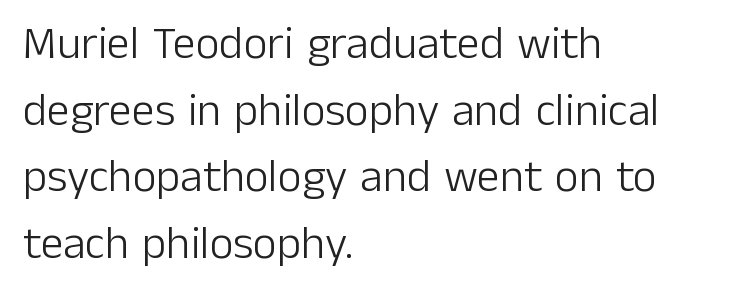
{"serif": "no", "italic": "no", "bold": "no", "weight": "light", "width": "normal", "stroke_contrast": "low", "x_height": "medium", "monospaced": "no", "underline": "no", "align": "left", "line_spacing": "normal", "line_spacing_ratio": 1.45, "letter_spacing": "normal", "letter_spacing_em": 0.0, "glyph_px": 46}
